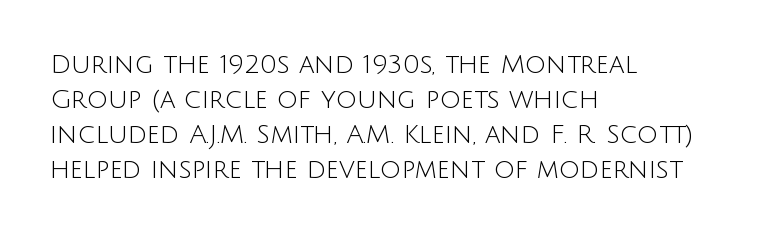
Q: Is the text bold? A: No.
Q: Is the text italic (slanted)? A: No, it is upright.
Q: Is the text underlined? A: No.
Q: How is the paragraph aligned? A: Left-aligned.
Q: Is the spacing between letters normal or unusually wide? A: Normal.
Q: Is the spacing between lines tight, normal or loose? A: Normal.
